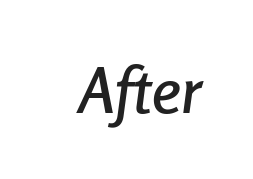
{"italic": "yes", "lean": "right", "slant_degrees": 8, "width": "condensed", "stroke_contrast": "low", "x_height": "medium", "monospaced": "no", "underline": "no", "letter_spacing": "normal", "letter_spacing_em": 0.0, "glyph_px": 63}
